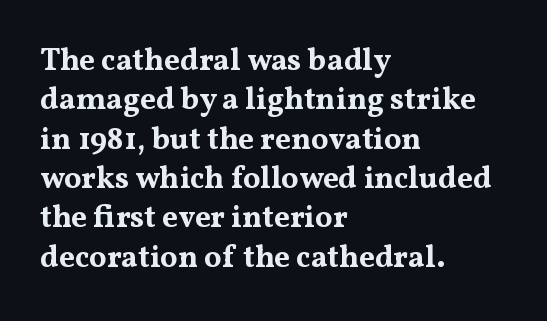
Regular leading. This is heavy type, rendered in bold. What kind of face is this? One with serifs. You could not count columns in this text — the font is proportionally spaced. Do the letters lean? They stand straight. Which margin do the lines hug? The left one — the right edge is uneven.
